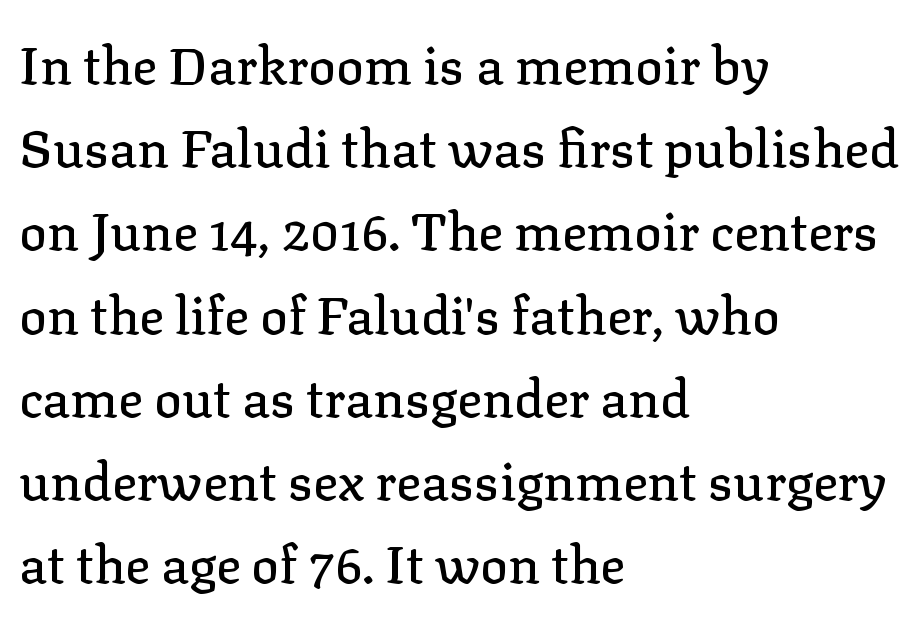
The image shows 52 px serif type, upright; set left-aligned, normal line spacing (1.6x), normal letter spacing, not underlined; low stroke contrast and a medium x-height.
